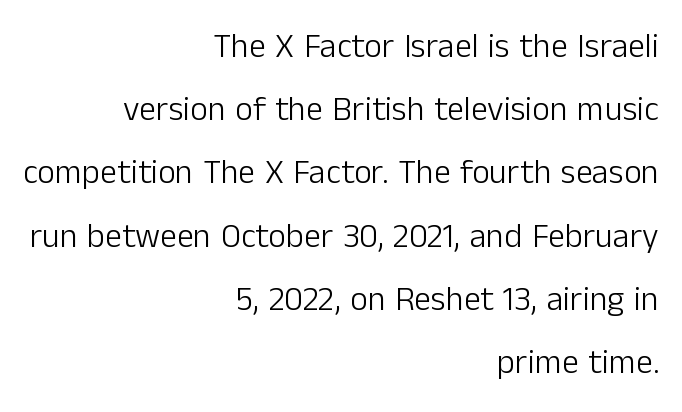
{"serif": "no", "italic": "no", "bold": "no", "weight": "light", "width": "normal", "stroke_contrast": "low", "x_height": "medium", "monospaced": "no", "underline": "no", "align": "right", "line_spacing_ratio": 1.86, "letter_spacing": "normal", "letter_spacing_em": 0.0, "glyph_px": 34}
